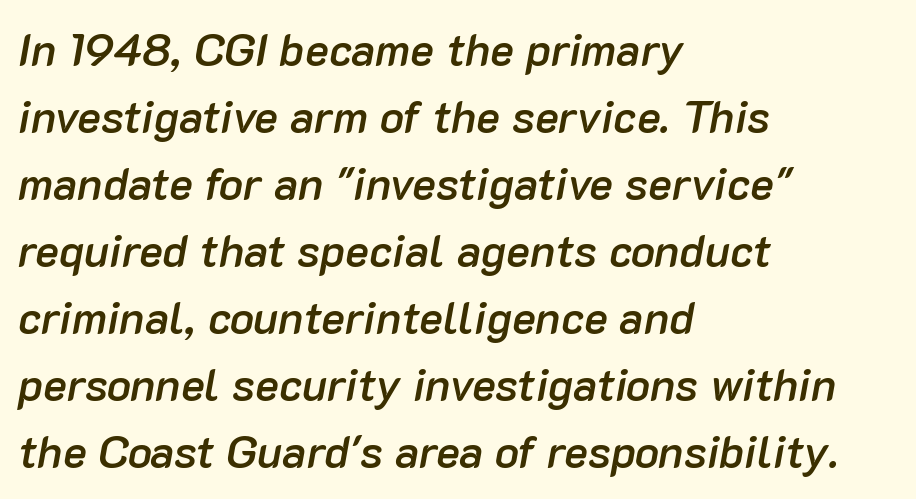
{"italic": "yes", "lean": "right", "slant_degrees": 10, "bold": "semi", "weight": "semibold", "width": "normal", "stroke_contrast": "low", "x_height": "medium", "monospaced": "no", "underline": "no", "align": "left", "line_spacing": "normal", "line_spacing_ratio": 1.49, "letter_spacing": "normal", "letter_spacing_em": 0.0, "glyph_px": 45}
